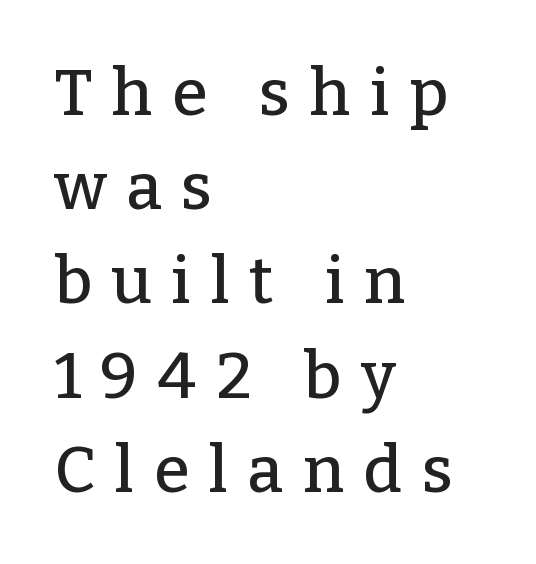
Left-aligned paragraph, ragged on the right. The lines sit at an ordinary, default distance from one another. Italic: no, the glyphs are upright roman. The face used here is seriffed, in the tradition of book romans. The passage shown is not underscored anywhere. Words appear elongated and porous because spacing is wide.
